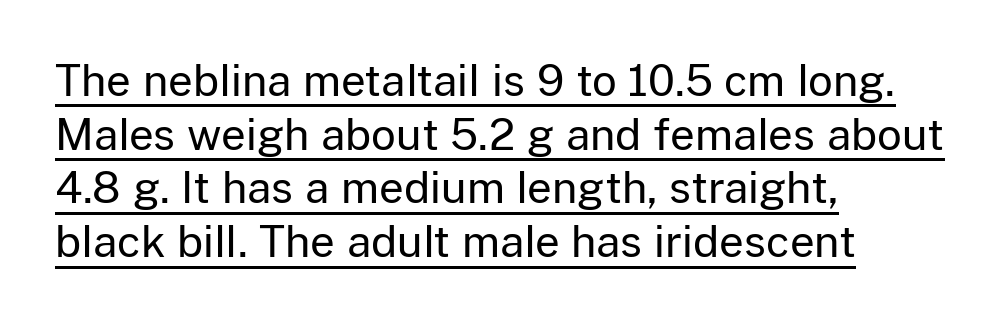
Q: Is the text bold? A: No.
Q: Is the text italic (slanted)? A: No, it is upright.
Q: Is the typeface a serif or a sans-serif typeface? A: Sans-serif.
Q: Is the text underlined? A: Yes.
Q: How is the paragraph aligned? A: Left-aligned.
Q: Is the spacing between letters normal or unusually wide? A: Normal.
Q: Is the spacing between lines tight, normal or loose? A: Normal.
Q: Width (condensed, normal, or wide)? A: Normal.
Q: Stroke contrast? A: Low.
Q: x-height? A: Medium.
Q: Monospaced? A: No.
